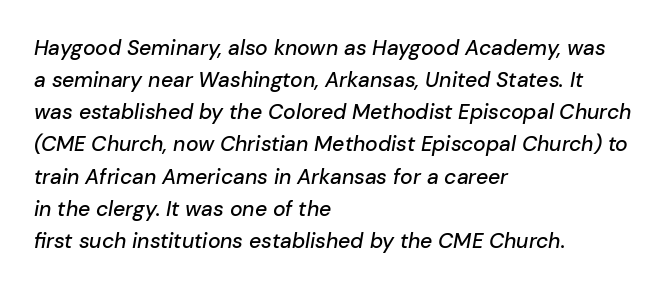
The image shows 21 px text type, italic (leaning right); set left-aligned, normal line spacing (1.53x), normal letter spacing, not underlined.
